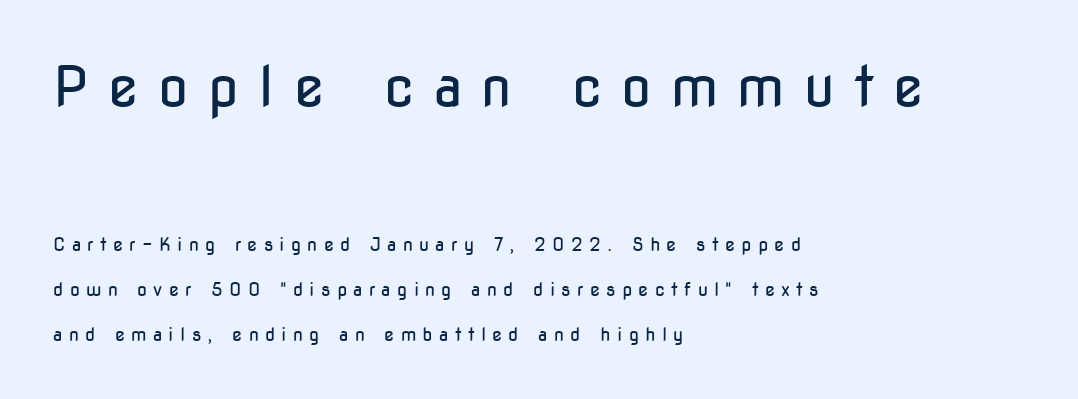
Q: Is the text bold? A: No.
Q: Is the text italic (slanted)? A: No, it is upright.
Q: Is the typeface a serif or a sans-serif typeface? A: Sans-serif.
Q: Is the text underlined? A: No.
Q: How is the paragraph aligned? A: Left-aligned.
Q: Is the spacing between letters normal or unusually wide? A: Unusually wide.
Q: Is the spacing between lines tight, normal or loose? A: Loose.
Q: Which block of text is set in a larger size, the first (top) or the second (bottom)? A: The first (top) one.
Q: Width (condensed, normal, or wide)? A: Condensed.
Q: Stroke contrast? A: Low.
Q: x-height? A: Medium.
Q: Monospaced? A: No.
